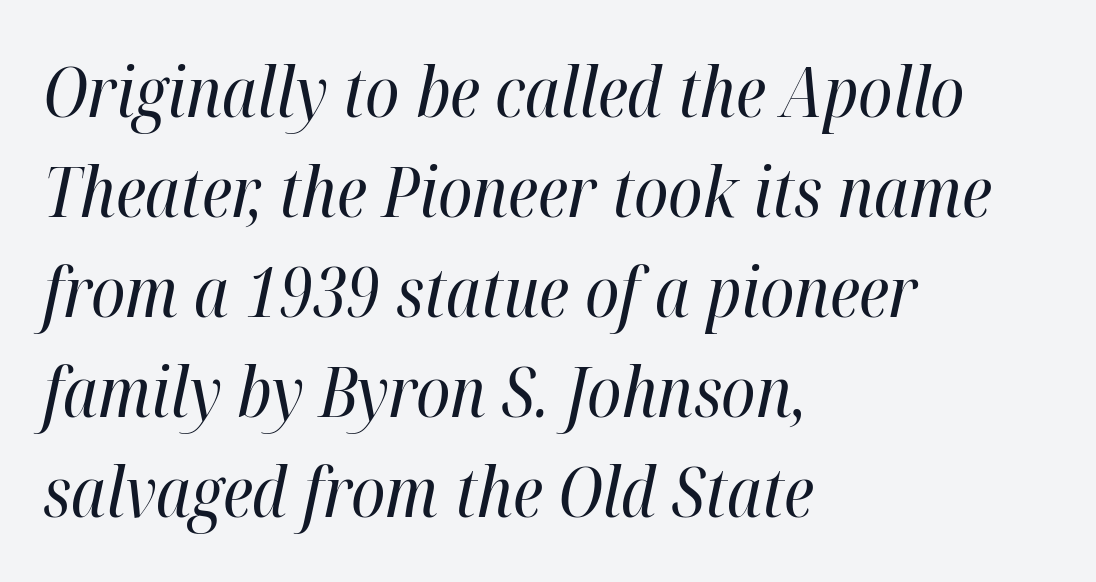
{"italic": "yes", "lean": "right", "slant_degrees": 12, "bold": "no", "weight": "regular", "width": "condensed", "stroke_contrast": "high", "x_height": "medium", "monospaced": "no", "underline": "no", "align": "left", "line_spacing": "normal", "line_spacing_ratio": 1.45, "letter_spacing": "normal", "letter_spacing_em": 0.0, "glyph_px": 69}
